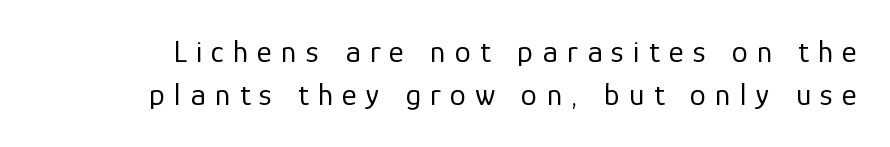
Q: Is the text bold? A: No.
Q: Is the text italic (slanted)? A: No, it is upright.
Q: Is the typeface a serif or a sans-serif typeface? A: Sans-serif.
Q: Is the text underlined? A: No.
Q: Is the spacing between letters normal or unusually wide? A: Unusually wide.
Q: Is the spacing between lines tight, normal or loose? A: Normal.
Q: Width (condensed, normal, or wide)? A: Normal.
Q: Stroke contrast? A: Low.
Q: x-height? A: Medium.
Q: Monospaced? A: No.
